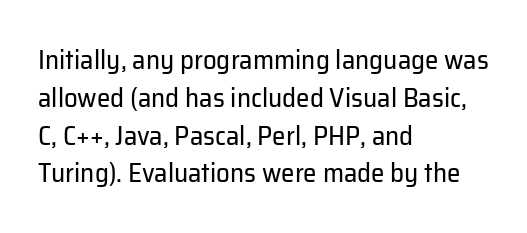
{"italic": "no", "bold": "no", "underline": "no", "align": "left", "line_spacing": "normal", "line_spacing_ratio": 1.4, "letter_spacing": "normal", "letter_spacing_em": 0.0, "glyph_px": 27}
